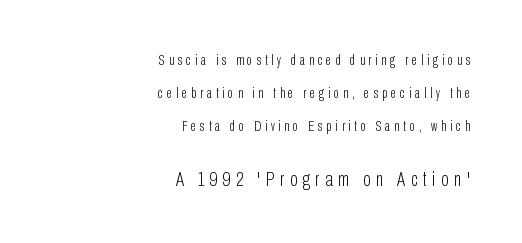
Q: Is the text bold? A: No.
Q: Is the text italic (slanted)? A: No, it is upright.
Q: Is the text underlined? A: No.
Q: How is the paragraph aligned? A: Right-aligned.
Q: Is the spacing between letters normal or unusually wide? A: Unusually wide.
Q: Is the spacing between lines tight, normal or loose? A: Loose.
Q: Which block of text is set in a larger size, the first (top) or the second (bottom)? A: The second (bottom) one.
